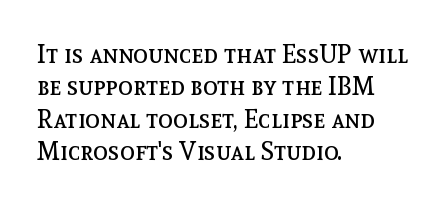
{"italic": "no", "bold": "no", "underline": "no", "align": "left", "line_spacing": "normal", "line_spacing_ratio": 1.3, "letter_spacing": "normal", "letter_spacing_em": 0.0, "glyph_px": 25}
